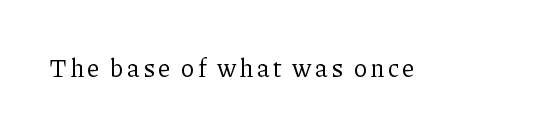
{"italic": "no", "bold": "no", "underline": "no", "glyph_px": 25}
